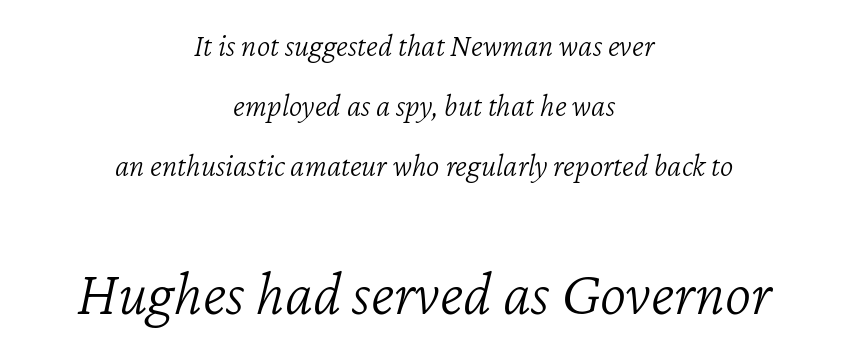
{"italic": "yes", "lean": "right", "slant_degrees": 12, "bold": "no", "weight": "light", "width": "normal", "stroke_contrast": "low", "x_height": "medium", "monospaced": "no", "underline": "no", "align": "center", "line_spacing_ratio": 1.87, "letter_spacing": "normal", "letter_spacing_em": 0.0, "larger_block": "second", "size_ratio": 1.97, "glyph_px": 63}
